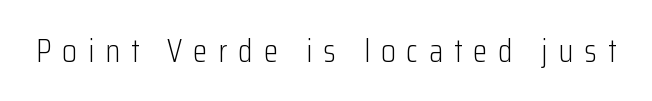
The letters look calm and open, with moderate or lighter stems. Posture: straight, roman, zero tilt. Rule under the text: the space is simply empty. Serifs: no, the terminals of the letterforms are clean.
